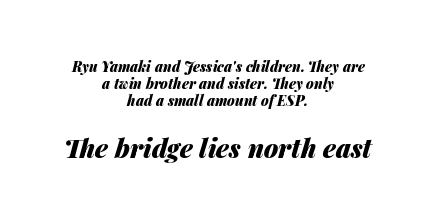
The specimen omits any rule beneath the text block's lines. The strokes are fattened all the way to bold. The lower block of text is set noticeably larger than the block above it. Leftover space on each line is divided equally before and after the words.
